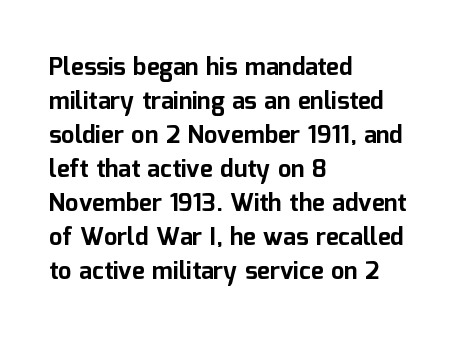
Q: Is the text bold? A: Yes.
Q: Is the text italic (slanted)? A: No, it is upright.
Q: Is the text underlined? A: No.
Q: How is the paragraph aligned? A: Left-aligned.
Q: Is the spacing between letters normal or unusually wide? A: Normal.
Q: Is the spacing between lines tight, normal or loose? A: Normal.
